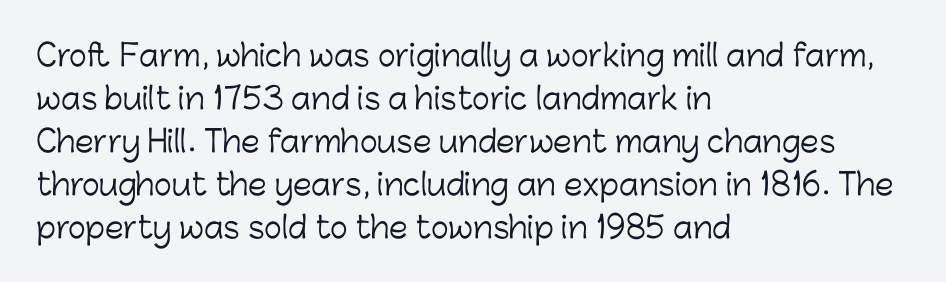
Q: Is the text bold? A: No.
Q: Is the text italic (slanted)? A: No, it is upright.
Q: Is the typeface a serif or a sans-serif typeface? A: Sans-serif.
Q: Is the text underlined? A: No.
Q: How is the paragraph aligned? A: Left-aligned.
Q: Is the spacing between letters normal or unusually wide? A: Normal.
Q: Is the spacing between lines tight, normal or loose? A: Normal.
Q: Width (condensed, normal, or wide)? A: Normal.
Q: Stroke contrast? A: Low.
Q: x-height? A: Medium.
Q: Monospaced? A: No.
